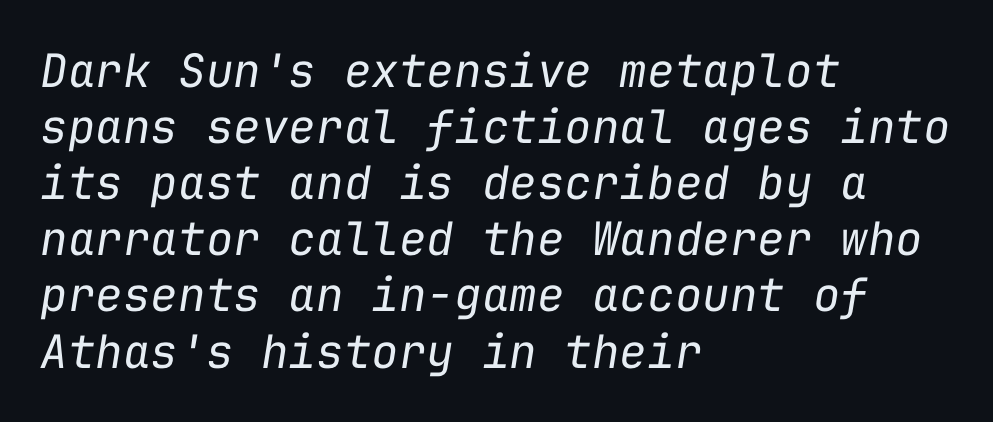
{"italic": "yes", "lean": "right", "slant_degrees": 9, "bold": "no", "weight": "regular", "width": "normal", "stroke_contrast": "low", "x_height": "medium", "monospaced": "yes", "underline": "no", "align": "left", "line_spacing_ratio": 1.22, "letter_spacing": "normal", "letter_spacing_em": 0.0, "glyph_px": 46}
